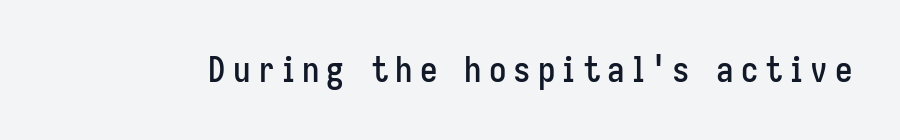
Each letter keeps its own natural width here, so spacing adapts to shape. Check the space under the baseline: it is left empty. Typographically, this falls in the sans-serif category. When letters stand straight like this, we call the style roman or upright. The horizontal fit of the characters is loose and conspicuously gappy.
